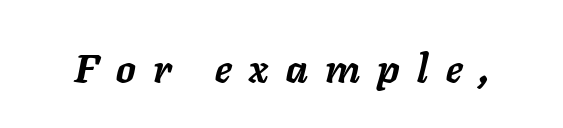
{"italic": "yes", "lean": "right", "slant_degrees": 11, "bold": "yes", "weight": "semibold", "width": "normal", "stroke_contrast": "low", "x_height": "medium", "monospaced": "no", "underline": "no", "letter_spacing": "wide", "letter_spacing_em": 0.45, "glyph_px": 39}
